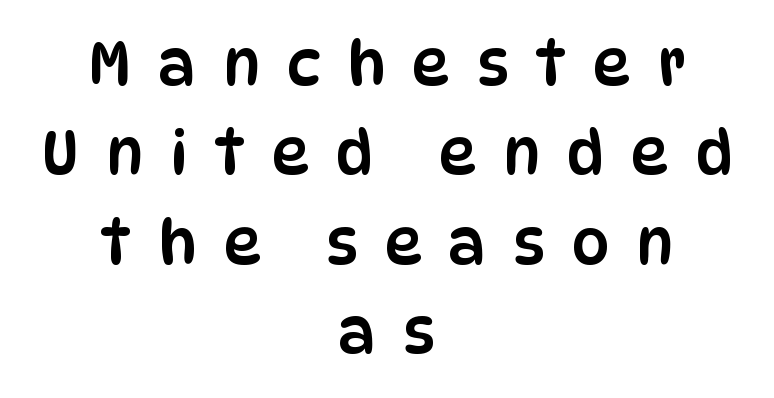
Each letter keeps its own natural width here, so spacing adapts to shape. Type without underlining. Glyph-to-glyph distance is far greater than everyday printed text. The passage is arranged like a title page — every line centered. Does the type have serifs? No, each stem ends abruptly.
